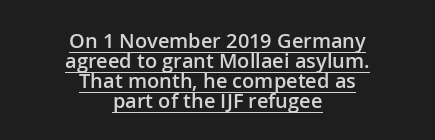
{"italic": "no", "bold": "semi", "underline": "yes", "align": "center", "line_spacing": "tight", "line_spacing_ratio": 1.0, "letter_spacing": "normal", "letter_spacing_em": 0.0, "glyph_px": 20}
